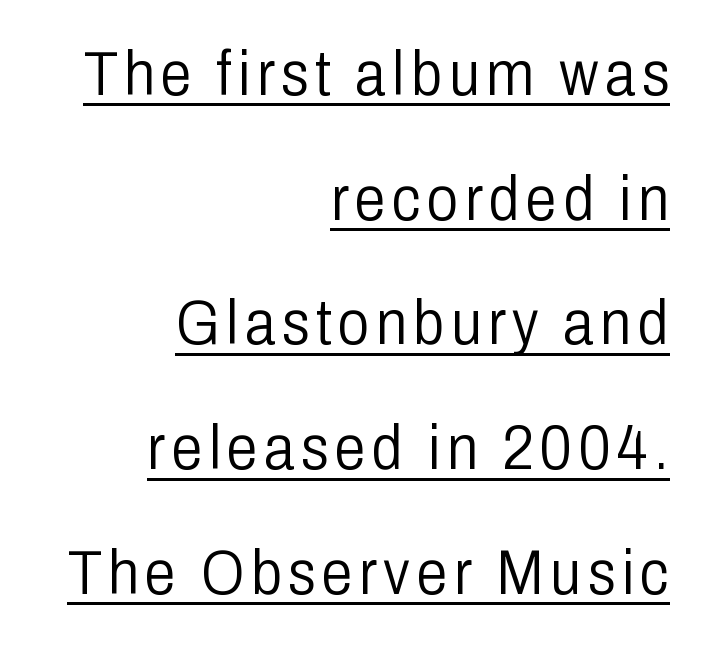
This sample has the flowing, uneven cadence of proportional lettering. Weight: in the light-to-regular range. If you drew a line through each stem, it would be perfectly vertical. Regarding leading, the lines here are spaced well apart.
